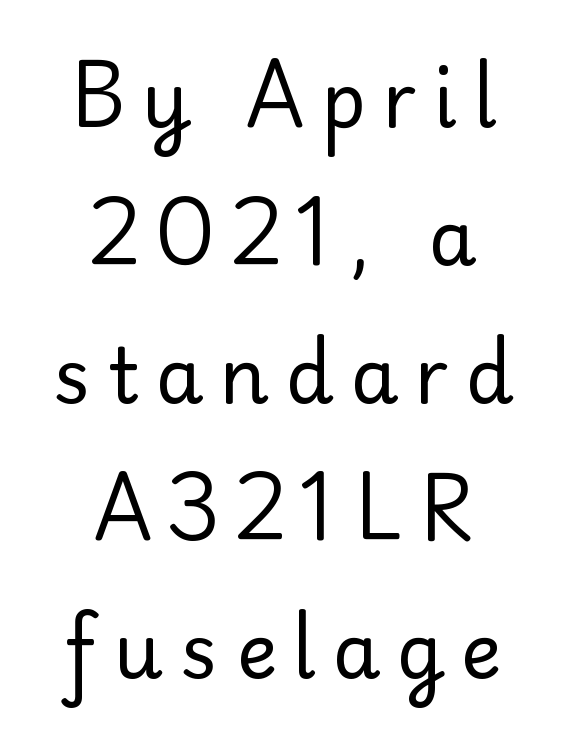
{"serif": "yes", "italic": "no", "bold": "no", "weight": "regular", "width": "normal", "stroke_contrast": "low", "x_height": "small", "monospaced": "no", "underline": "no", "align": "center", "line_spacing_ratio": 1.79, "letter_spacing": "wide", "letter_spacing_em": 0.21, "glyph_px": 77}
